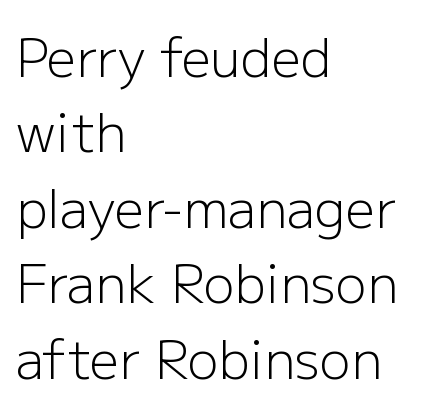
Has an underline been added? It has not. Is there much room between lines? A standard amount, neither cramped nor airy. Here the glyphs are tracked normally, forming tight word shapes. A student would call this left alignment; a typographer would say flush left, rag right. Notice how the stems are strictly vertical — no italics here.
